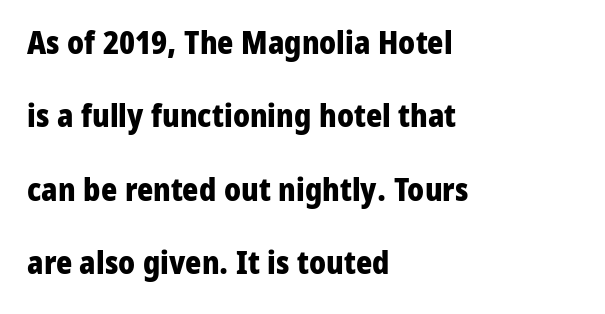
Q: Is the text bold? A: Yes.
Q: Is the text italic (slanted)? A: No, it is upright.
Q: Is the typeface a serif or a sans-serif typeface? A: Sans-serif.
Q: Is the text underlined? A: No.
Q: How is the paragraph aligned? A: Left-aligned.
Q: Is the spacing between letters normal or unusually wide? A: Normal.
Q: Is the spacing between lines tight, normal or loose? A: Loose.
Q: Width (condensed, normal, or wide)? A: Normal.
Q: Stroke contrast? A: Low.
Q: x-height? A: Medium.
Q: Monospaced? A: No.
